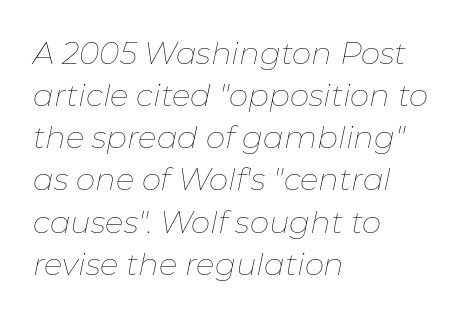
The image shows 31 px thin type, italic (leaning right); set left-aligned, normal line spacing (1.36x), normal letter spacing, not underlined; low stroke contrast and a medium x-height.
